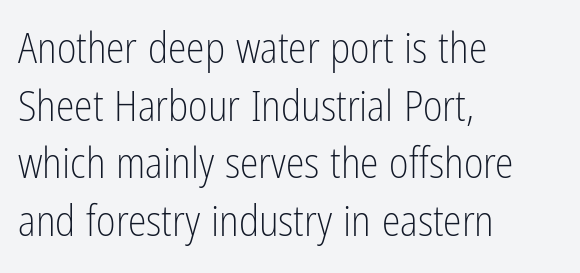
Q: Is the text bold? A: No.
Q: Is the text italic (slanted)? A: No, it is upright.
Q: Is the typeface a serif or a sans-serif typeface? A: Sans-serif.
Q: Is the text underlined? A: No.
Q: How is the paragraph aligned? A: Left-aligned.
Q: Is the spacing between letters normal or unusually wide? A: Normal.
Q: Is the spacing between lines tight, normal or loose? A: Normal.
Q: Width (condensed, normal, or wide)? A: Condensed.
Q: Stroke contrast? A: Low.
Q: x-height? A: Medium.
Q: Monospaced? A: No.
